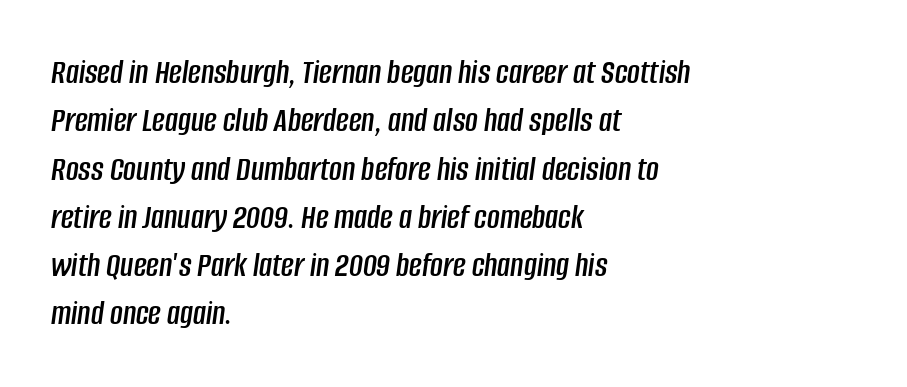
How would I describe the line gaps? Plain and ordinary. A typesetter would mark this as italic. The letters sit at their default tracking, neither squeezed nor spread. Letters rest on an invisible, unmarked baseline. Spacing verdict: proportional, widths tailored to each character.
